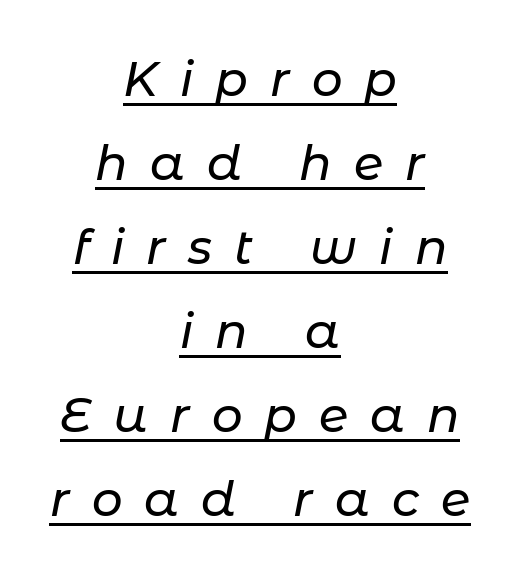
You could not count columns in this text — the font is proportionally spaced. The rag falls on both sides of this text block equally. The line texture is sparse and dotted thanks to wide tracking. Every word sits above its own underline. The lettering tilts uniformly, giving the passage an italic look.
